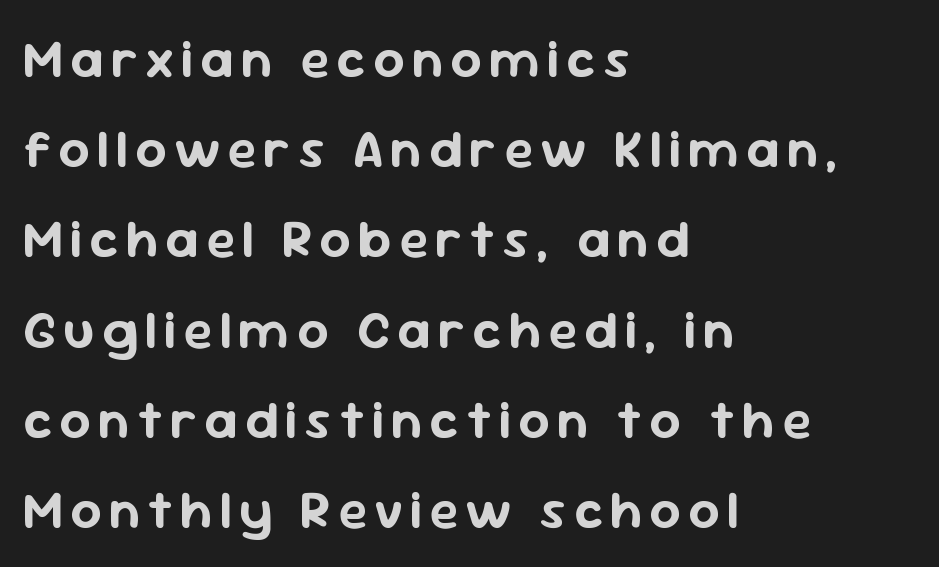
{"serif": "no", "italic": "no", "width": "normal", "stroke_contrast": "low", "x_height": "medium", "monospaced": "no", "underline": "no", "align": "left", "line_spacing": "normal", "line_spacing_ratio": 1.67, "glyph_px": 54}
